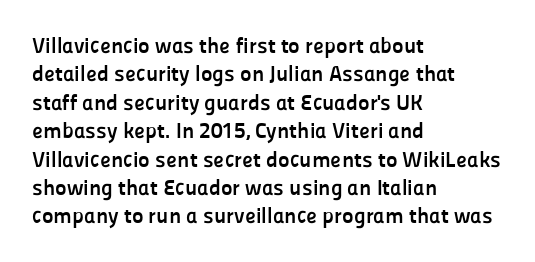
This is the regular roman posture of the typeface. The lines in this sample share a left origin and differ only in where they stop. Standard letterfit; no display-style spreading of the glyphs. Heavy-handed strokes throughout: this text is bold. The space directly below the letters is spotless.
